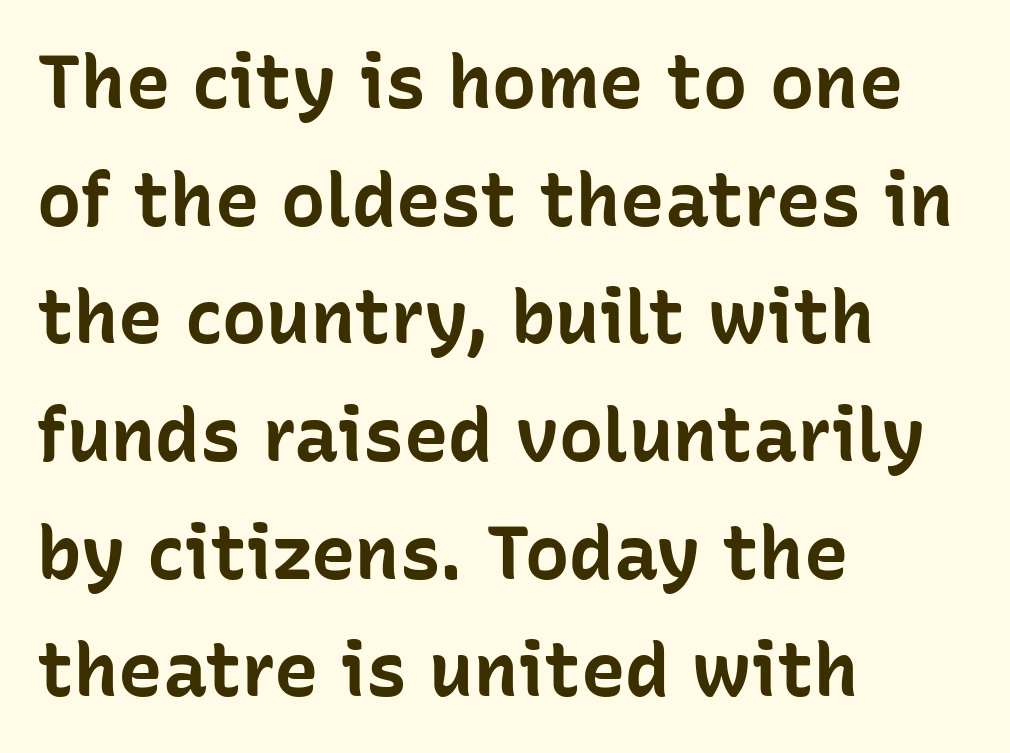
Every row of glyphs begins at an identical x-position on the left. Heavy-handed strokes throughout: this text is bold. Between one letter and the next there's only the usual sliver of space. I'd call this a sans setting — the letters go barefoot. When letters stand straight like this, we call the style roman or upright.
